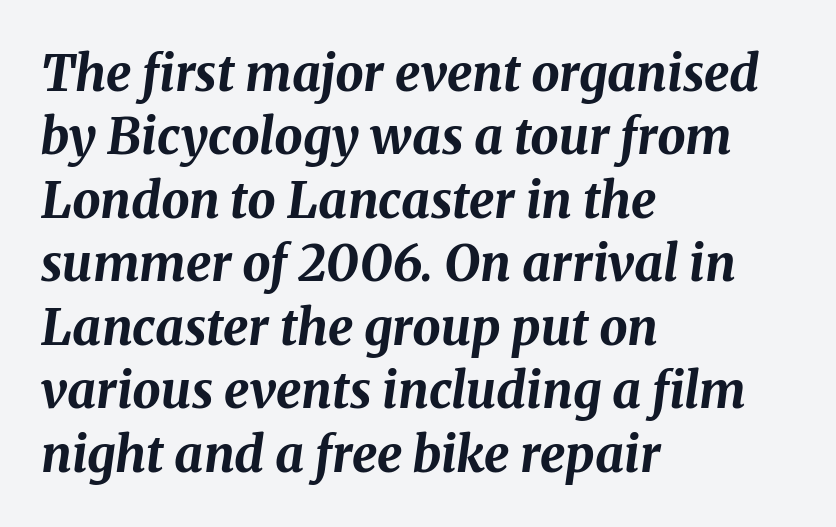
Note the varied advance widths — an 'i' is clearly narrower than an 'm'. Honestly, there is no underline to notice here at all. What weight is shown? A full bold with thick strokes. Characters follow at the spacing the type designer built in. The vertical gap from one line to the next is medium. Notice how the stems are inclined rather than vertical — that's the hallmark of italics.
